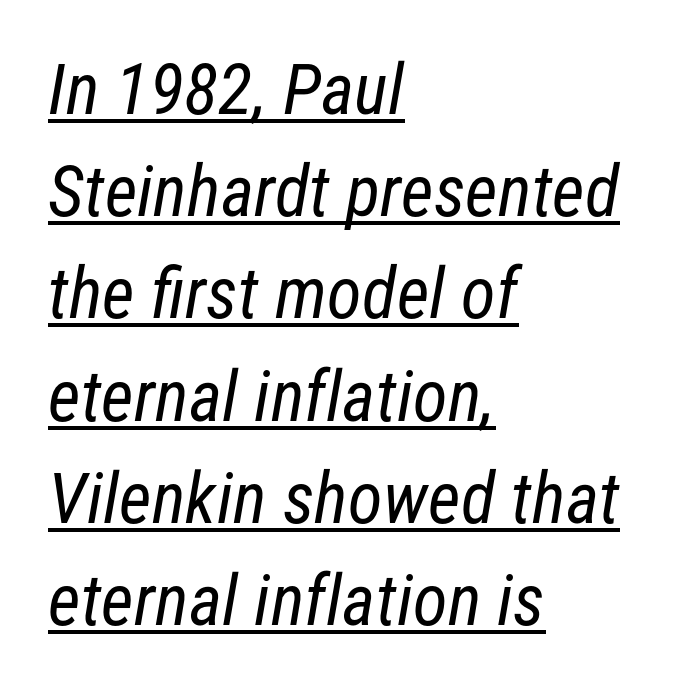
The image shows 71 px regular-weight, condensed sans-serif type; set left-aligned, normal line spacing (1.44x), normal letter spacing, underlined; low stroke contrast and a medium x-height.
